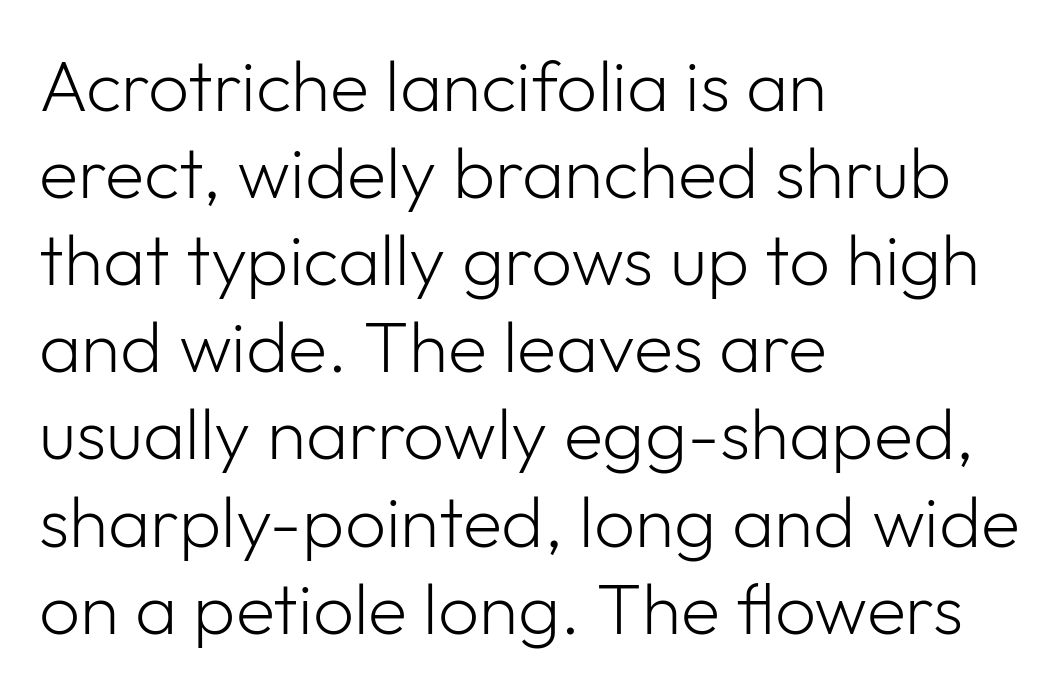
Q: Is the text bold? A: No.
Q: Is the text italic (slanted)? A: No, it is upright.
Q: Is the typeface a serif or a sans-serif typeface? A: Sans-serif.
Q: Is the text underlined? A: No.
Q: How is the paragraph aligned? A: Left-aligned.
Q: Is the spacing between letters normal or unusually wide? A: Normal.
Q: Width (condensed, normal, or wide)? A: Normal.
Q: Stroke contrast? A: Low.
Q: x-height? A: Medium.
Q: Monospaced? A: No.
